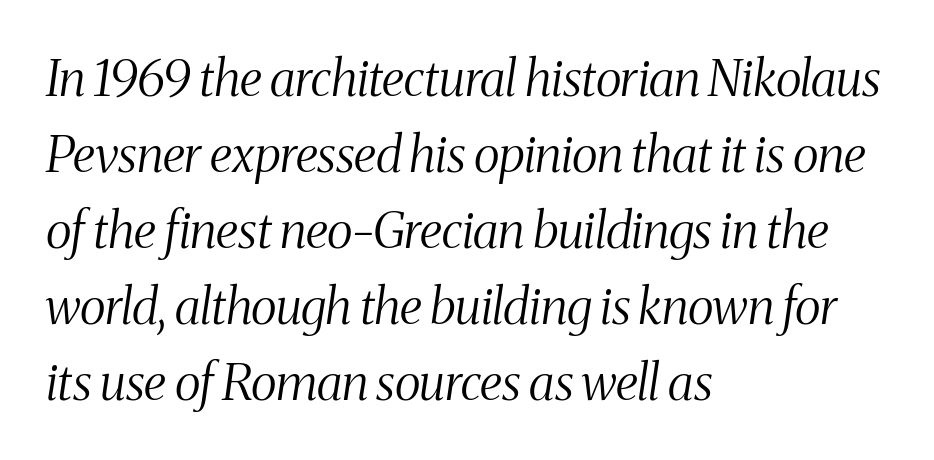
{"serif": "yes", "italic": "yes", "lean": "right", "slant_degrees": 8, "bold": "no", "weight": "light", "width": "condensed", "stroke_contrast": "medium", "x_height": "medium", "monospaced": "no", "underline": "no", "align": "left", "line_spacing": "normal", "line_spacing_ratio": 1.52, "letter_spacing": "normal", "letter_spacing_em": 0.0, "glyph_px": 50}
